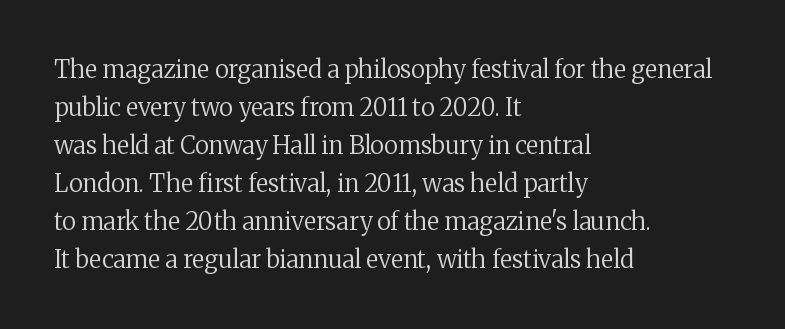
The image shows 24 px text type, upright; set left-aligned, normal line spacing (1.58x), normal letter spacing, not underlined.
